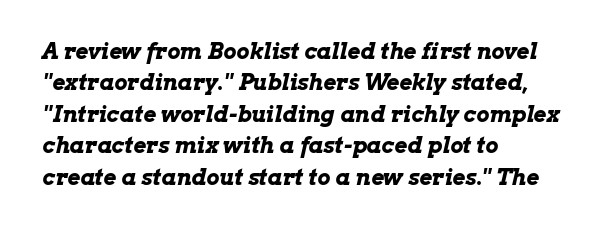
{"italic": "yes", "lean": "right", "slant_degrees": 13, "bold": "yes", "underline": "no", "align": "left", "line_spacing": "normal", "line_spacing_ratio": 1.43, "letter_spacing": "normal", "letter_spacing_em": 0.0, "glyph_px": 22}
